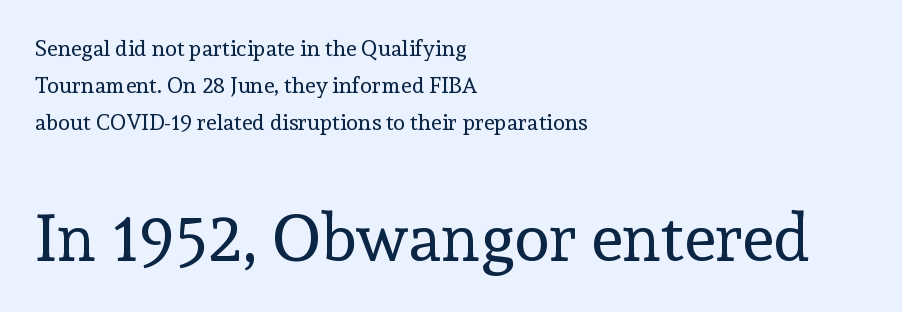
Q: Is the text bold? A: No.
Q: Is the text italic (slanted)? A: No, it is upright.
Q: Is the typeface a serif or a sans-serif typeface? A: Serif.
Q: Is the text underlined? A: No.
Q: How is the paragraph aligned? A: Left-aligned.
Q: Is the spacing between letters normal or unusually wide? A: Normal.
Q: Is the spacing between lines tight, normal or loose? A: Normal.
Q: Which block of text is set in a larger size, the first (top) or the second (bottom)? A: The second (bottom) one.
Q: Width (condensed, normal, or wide)? A: Normal.
Q: x-height? A: Medium.
Q: Monospaced? A: No.
